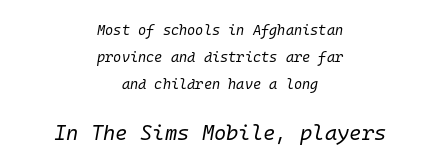
The image shows 21 px text type, italic (leaning right); set centered, loose line spacing (1.93x), normal letter spacing, not underlined; the second (bottom) block is 1.5x larger.
